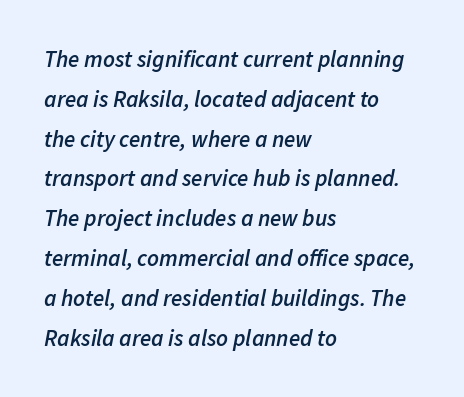
One-word summary of the alignment: left. The baseline area is clear. These lines carry some extra weight — a demibold, not a full bold. Does the lettering tilt? It does — this is italic.
